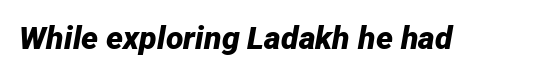
Q: Is the text bold? A: Yes.
Q: Is the text italic (slanted)? A: Yes, it leans right by about 12 degrees.
Q: Is the text underlined? A: No.
Q: Is the spacing between letters normal or unusually wide? A: Normal.
Q: Width (condensed, normal, or wide)? A: Normal.
Q: Stroke contrast? A: Low.
Q: x-height? A: Medium.
Q: Monospaced? A: No.
